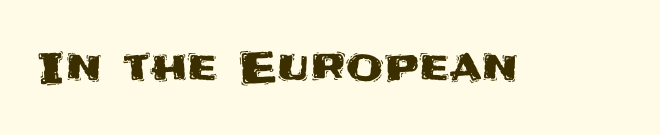
If you drew a line through each stem, it would be perfectly vertical. What stands out about the letter spacing? Nothing — it is the standard amount. Classification — sans serif. The foot of each line stays bare and open. The passage shown is typed in a proportional face where columns would drift.
